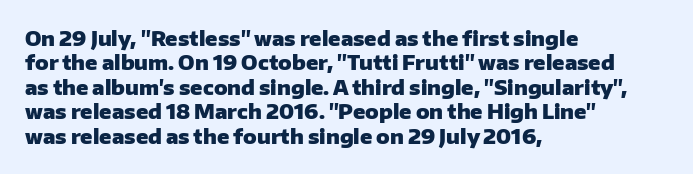
The image shows 20 px bold type, upright; set left-aligned, line spacing 1.22x, normal letter spacing, not underlined.
